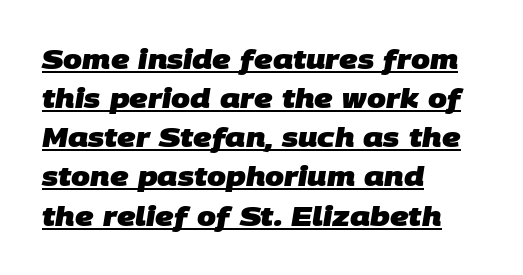
{"bold": "yes", "underline": "yes", "align": "left", "line_spacing": "normal", "line_spacing_ratio": 1.45, "letter_spacing": "normal", "letter_spacing_em": 0.0, "glyph_px": 27}
